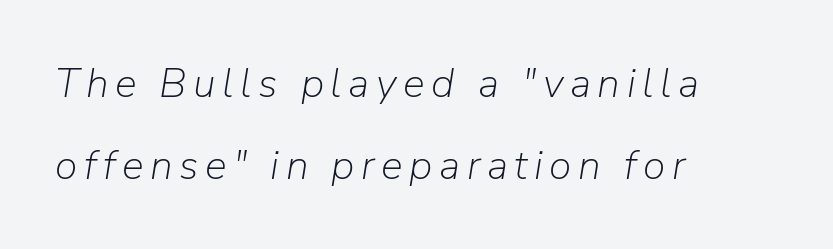
Counters stay open thanks to moderate or lighter strokes. This rendering uses left alignment, leaving the right contour irregular. Type without underlining. The letters advance in unequal steps, a hallmark of proportional type. It's the slanting kind of type. Leading: increased.
